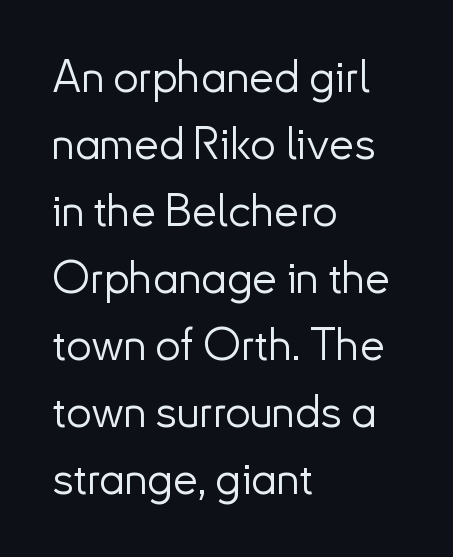
The image shows 45 px light sans-serif type, upright; set left-aligned, normal line spacing (1.49x), normal letter spacing, not underlined; low stroke contrast and a small x-height.
